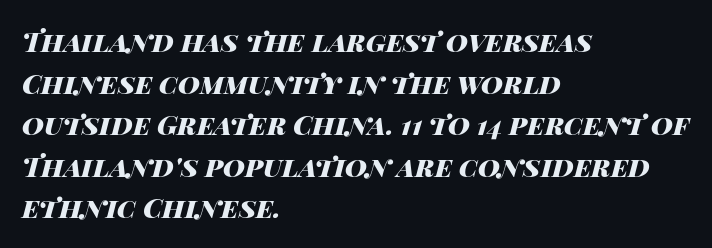
The image shows 27 px bold type, italic (leaning right); set left-aligned, normal line spacing (1.54x), normal letter spacing, not underlined.
